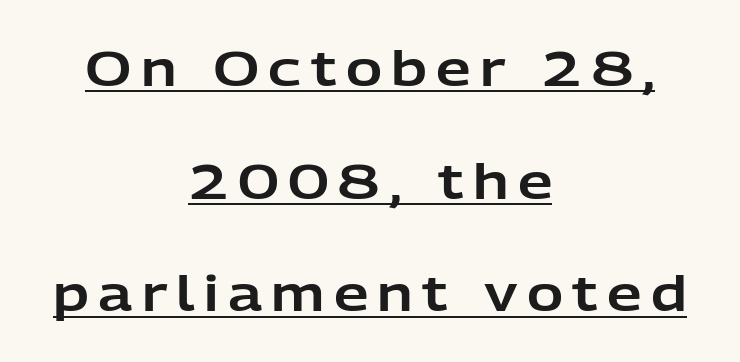
Each letter keeps its own natural width here, so spacing adapts to shape. Regarding leading, the lines here are spaced well apart. A sans-serif font was chosen for this passage. In designer terms, the underline attribute is active on this setting.
